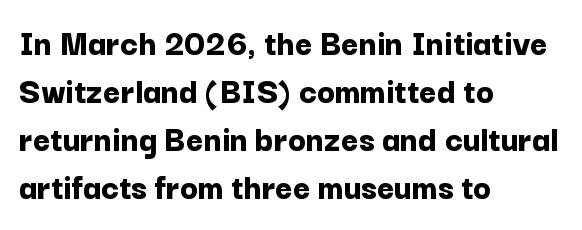
{"serif": "no", "italic": "no", "bold": "yes", "weight": "bold", "width": "normal", "stroke_contrast": "low", "x_height": "medium", "monospaced": "no", "underline": "no", "align": "left", "line_spacing": "normal", "line_spacing_ratio": 1.3, "letter_spacing": "normal", "letter_spacing_em": 0.0, "glyph_px": 37}
